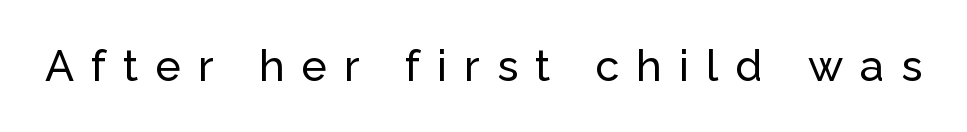
{"serif": "no", "italic": "no", "width": "normal", "stroke_contrast": "low", "x_height": "medium", "monospaced": "no", "underline": "no", "letter_spacing": "wide", "letter_spacing_em": 0.4, "glyph_px": 43}
